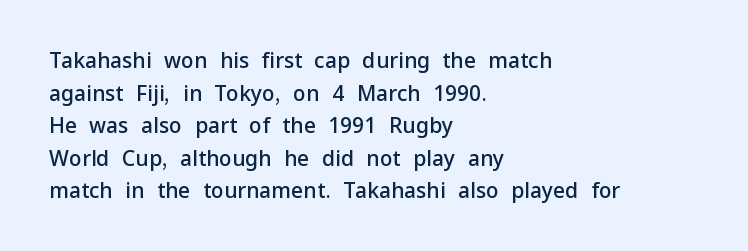
Decoration check: the copy has no underline. If you drew a ruler down the left edge, every line would touch it. How would I describe the line gaps? Plain and ordinary. The characters look somewhat weighty, a semibold short of true bold. Ordinary non-slanted type is in use.
